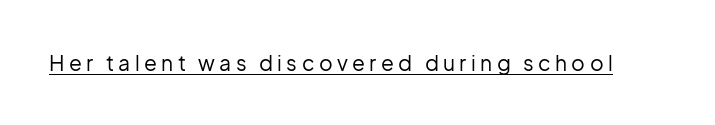
Q: Is the text bold? A: No.
Q: Is the text italic (slanted)? A: No, it is upright.
Q: Is the text underlined? A: Yes.
Q: Is the spacing between letters normal or unusually wide? A: Unusually wide.
